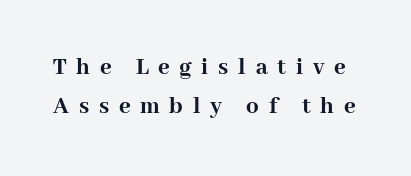
{"italic": "no", "bold": "yes", "underline": "no", "line_spacing": "normal", "line_spacing_ratio": 1.58, "letter_spacing": "wide", "letter_spacing_em": 0.39, "glyph_px": 25}
